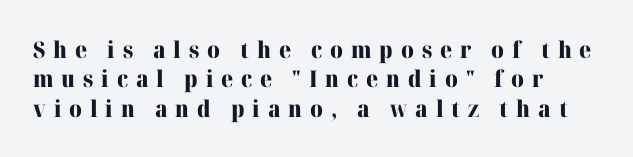
Q: Is the text bold? A: Yes.
Q: Is the text italic (slanted)? A: No, it is upright.
Q: Is the text underlined? A: No.
Q: How is the paragraph aligned? A: Left-aligned.
Q: Is the spacing between letters normal or unusually wide? A: Unusually wide.
Q: Is the spacing between lines tight, normal or loose? A: Normal.
